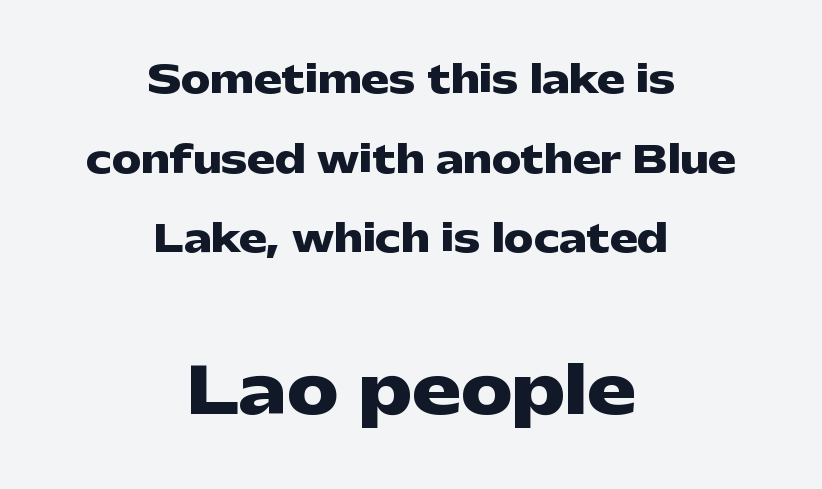
{"serif": "no", "italic": "no", "bold": "yes", "weight": "heavy", "width": "wide", "stroke_contrast": "low", "x_height": "medium", "monospaced": "no", "underline": "no", "align": "center", "line_spacing": "loose", "line_spacing_ratio": 2.15, "letter_spacing": "normal", "letter_spacing_em": 0.0, "larger_block": "second", "size_ratio": 1.76, "glyph_px": 65}
